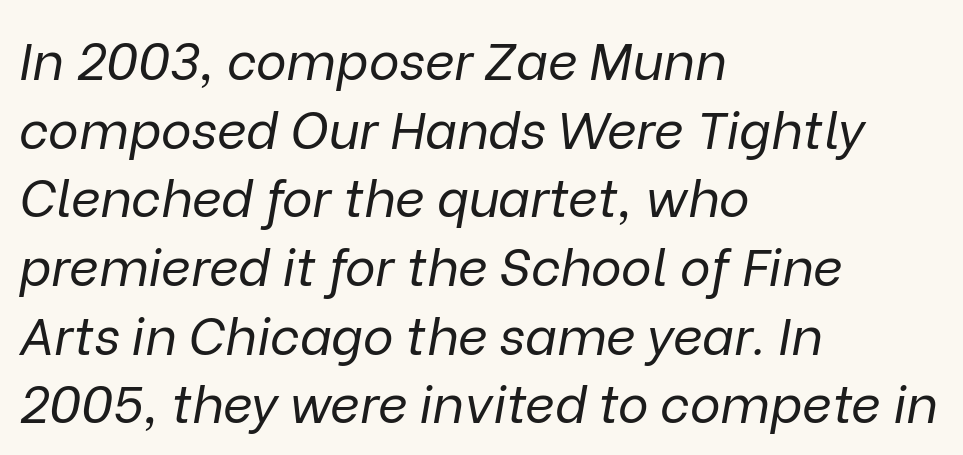
{"italic": "yes", "lean": "right", "slant_degrees": 9, "bold": "no", "weight": "regular", "width": "normal", "stroke_contrast": "low", "x_height": "medium", "monospaced": "no", "underline": "no", "align": "left", "line_spacing": "normal", "line_spacing_ratio": 1.32, "letter_spacing": "normal", "letter_spacing_em": 0.0, "glyph_px": 52}
